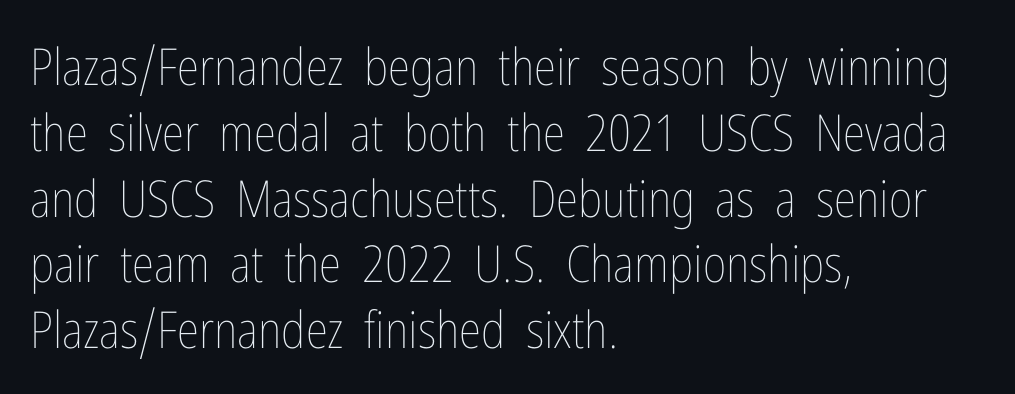
Q: Is the text bold? A: No.
Q: Is the text italic (slanted)? A: No, it is upright.
Q: Is the text underlined? A: No.
Q: How is the paragraph aligned? A: Left-aligned.
Q: Is the spacing between letters normal or unusually wide? A: Normal.
Q: Is the spacing between lines tight, normal or loose? A: Normal.
Q: Width (condensed, normal, or wide)? A: Condensed.
Q: Stroke contrast? A: Low.
Q: x-height? A: Medium.
Q: Monospaced? A: No.
